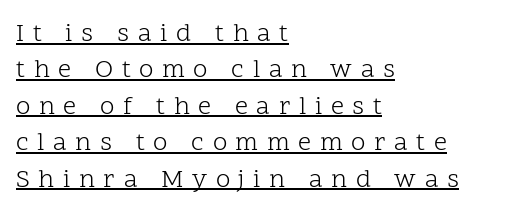
Words appear elongated and porous because spacing is wide. Do the letters lean? They stand straight. Ink coverage per letter is moderate at most. The designer left line spacing at the default. Compared with a centered layout, this one pins lines to the left instead.
